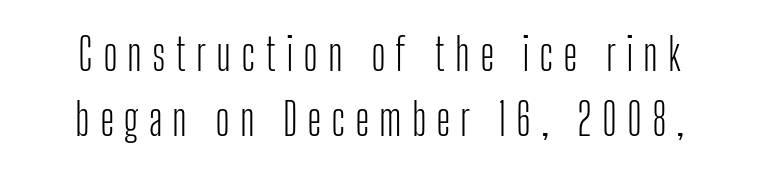
Q: Is the text bold? A: No.
Q: Is the text italic (slanted)? A: No, it is upright.
Q: Is the typeface a serif or a sans-serif typeface? A: Sans-serif.
Q: Is the text underlined? A: No.
Q: Is the spacing between letters normal or unusually wide? A: Unusually wide.
Q: Is the spacing between lines tight, normal or loose? A: Normal.
Q: Width (condensed, normal, or wide)? A: Condensed.
Q: Stroke contrast? A: Low.
Q: x-height? A: Medium.
Q: Monospaced? A: No.
